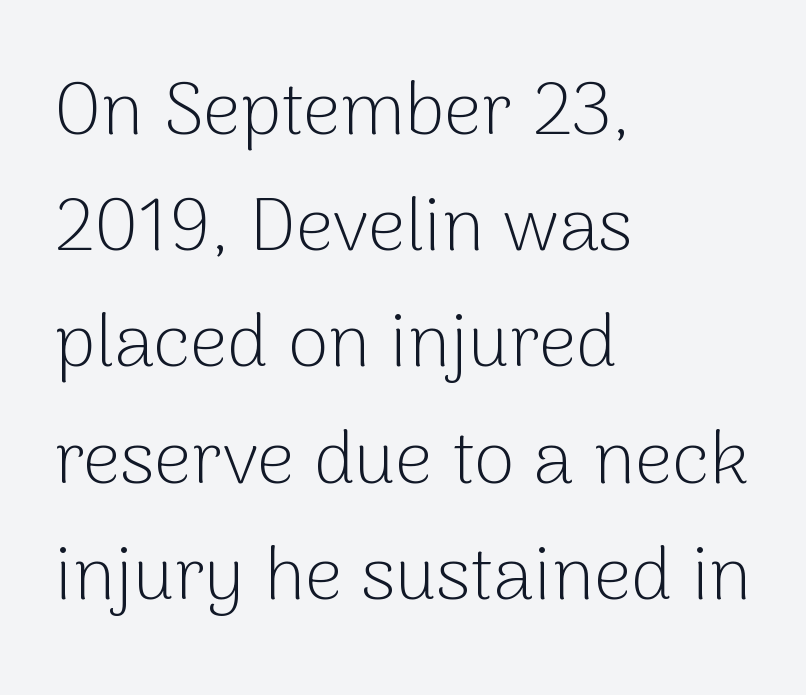
{"serif": "no", "italic": "no", "bold": "no", "weight": "light", "width": "normal", "stroke_contrast": "low", "x_height": "medium", "monospaced": "no", "underline": "no", "align": "left", "line_spacing": "normal", "line_spacing_ratio": 1.57, "letter_spacing": "normal", "letter_spacing_em": 0.0, "glyph_px": 74}
